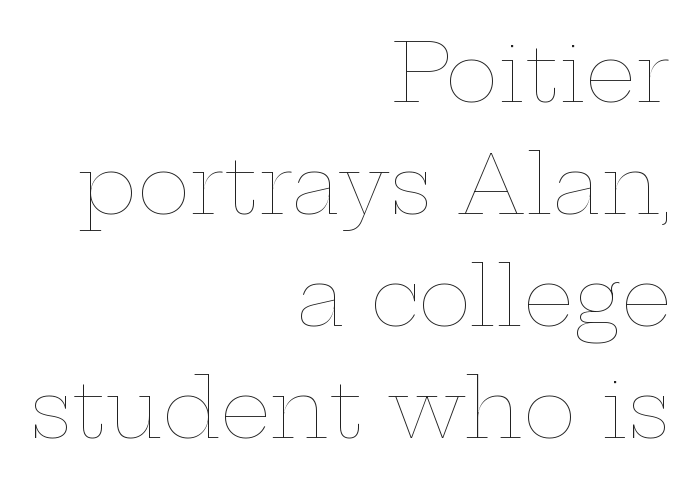
Q: Is the text bold? A: No.
Q: Is the text italic (slanted)? A: No, it is upright.
Q: Is the text underlined? A: No.
Q: How is the paragraph aligned? A: Right-aligned.
Q: Is the spacing between letters normal or unusually wide? A: Normal.
Q: Is the spacing between lines tight, normal or loose? A: Normal.
Q: Width (condensed, normal, or wide)? A: Wide.
Q: Stroke contrast? A: Low.
Q: x-height? A: Medium.
Q: Monospaced? A: No.
